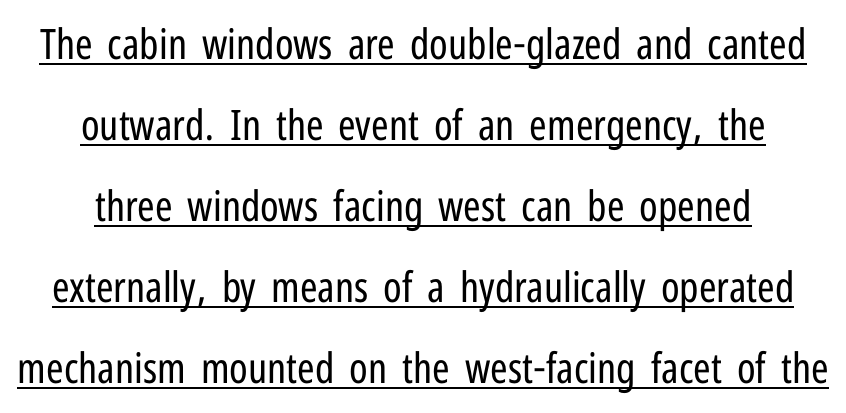
{"serif": "no", "italic": "no", "bold": "no", "weight": "regular", "width": "condensed", "stroke_contrast": "low", "x_height": "medium", "monospaced": "no", "underline": "yes", "align": "center", "line_spacing": "loose", "line_spacing_ratio": 1.93, "letter_spacing": "normal", "letter_spacing_em": 0.0, "glyph_px": 42}
